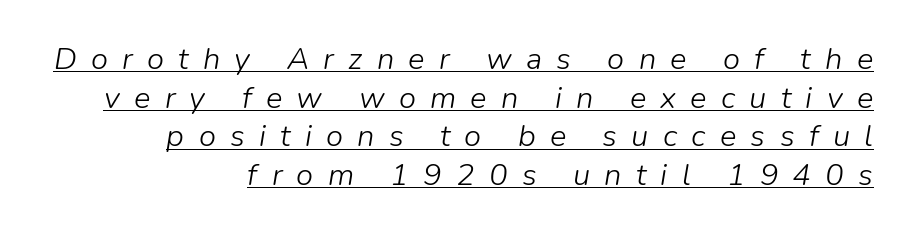
Students, observe: this is what conventionally led text looks like. The paragraph shown leans on its right margin. Weight class: somewhere from thin through regular. Character widths vary here, with narrow letters taking less room than wide ones. In designer terms, the underline attribute is active on this setting. Tracking here is generous; glyphs stand well apart from one another.
